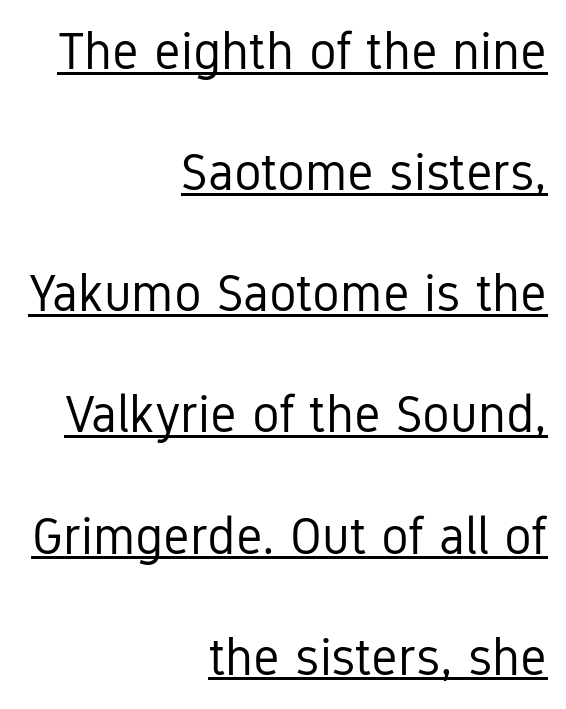
The image shows 52 px regular-weight, condensed sans-serif type, upright; set right-aligned, loose line spacing (2.33x), normal letter spacing, underlined; low stroke contrast and a medium x-height.
